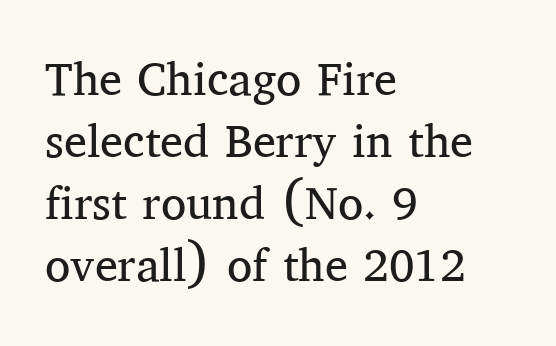
Caption: face not bold, strokes unweighted. Every row of glyphs begins at an identical x-position on the left. Is there any slant? The stems are plumb. Note the varied advance widths — an 'i' is clearly narrower than an 'm'.
